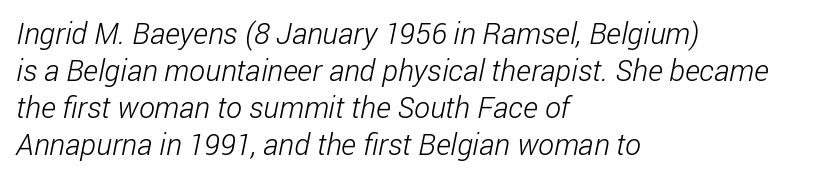
{"serif": "no", "bold": "no", "weight": "light", "width": "condensed", "stroke_contrast": "low", "x_height": "medium", "monospaced": "no", "underline": "no", "align": "left", "line_spacing_ratio": 1.23, "letter_spacing": "normal", "letter_spacing_em": 0.0, "glyph_px": 30}
